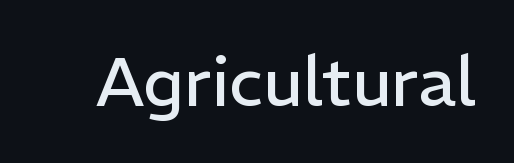
{"serif": "no", "italic": "no", "bold": "no", "weight": "regular", "width": "normal", "stroke_contrast": "low", "x_height": "medium", "monospaced": "no", "underline": "no", "letter_spacing": "normal", "letter_spacing_em": 0.0, "glyph_px": 69}
